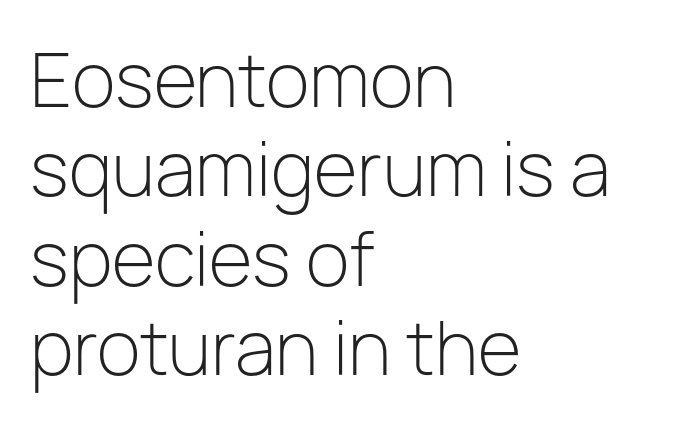
{"serif": "no", "italic": "no", "bold": "no", "weight": "light", "width": "normal", "stroke_contrast": "low", "x_height": "medium", "monospaced": "no", "underline": "no", "align": "left", "line_spacing_ratio": 1.24, "letter_spacing": "normal", "letter_spacing_em": 0.0, "glyph_px": 72}
